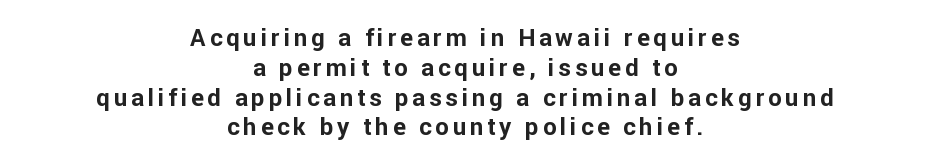
The image shows 24 px bold type, upright; set centered, line spacing 1.24x, not underlined.
